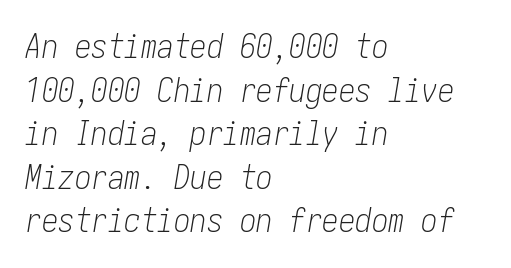
{"italic": "yes", "lean": "right", "slant_degrees": 10, "bold": "no", "weight": "light", "width": "condensed", "stroke_contrast": "low", "x_height": "medium", "underline": "no", "align": "left", "line_spacing": "normal", "line_spacing_ratio": 1.32, "letter_spacing": "normal", "letter_spacing_em": 0.0, "glyph_px": 33}
